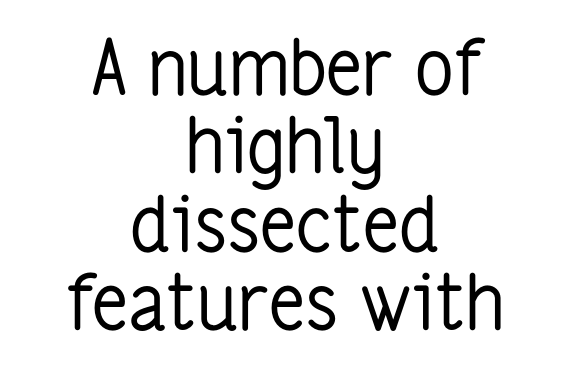
The image shows 76 px regular-weight, condensed sans-serif type, upright; set centered, tight line spacing (1.03x), normal letter spacing, not underlined; low stroke contrast and a medium x-height.
